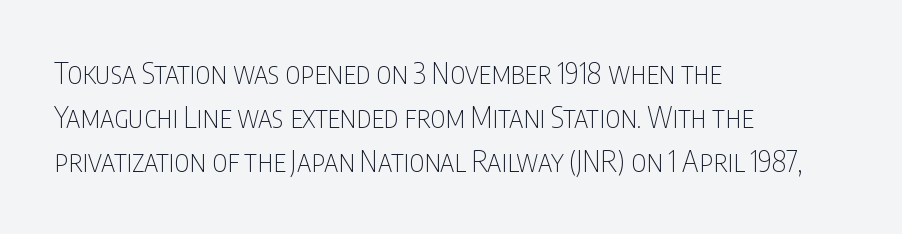
{"serif": "no", "italic": "no", "bold": "no", "weight": "thin", "width": "condensed", "stroke_contrast": "low", "x_height": "large", "monospaced": "no", "underline": "no", "align": "left", "line_spacing": "normal", "line_spacing_ratio": 1.52, "letter_spacing": "normal", "letter_spacing_em": 0.0, "glyph_px": 29}
